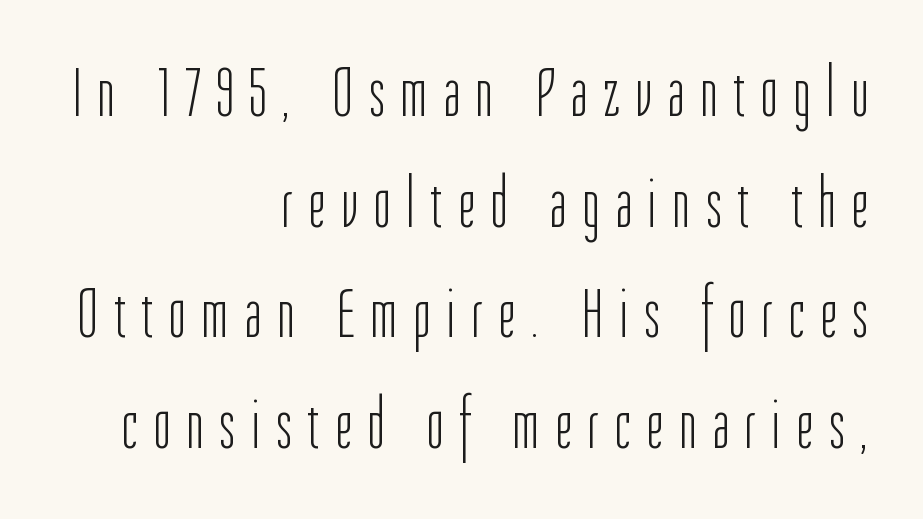
The image shows 70 px light, condensed sans-serif type, upright; set right-aligned, normal line spacing (1.58x), unusually wide letter spacing (+0.24 em), not underlined; low stroke contrast and a medium x-height.
